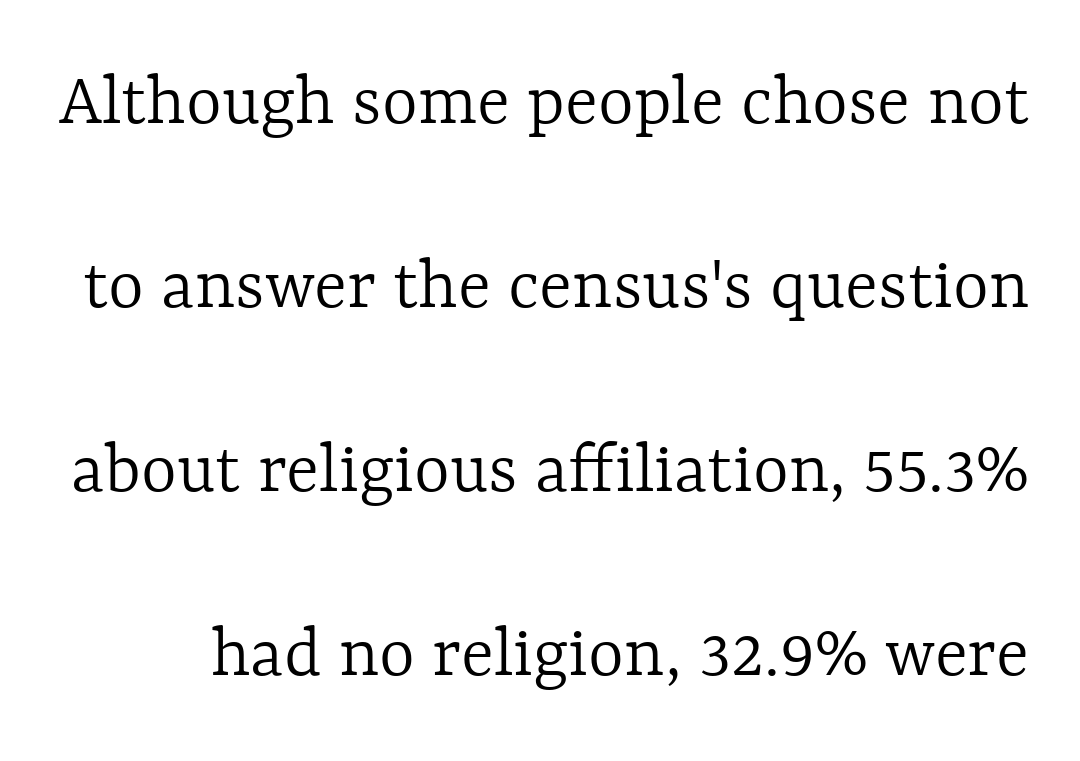
Q: Is the text bold? A: No.
Q: Is the text italic (slanted)? A: No, it is upright.
Q: Is the text underlined? A: No.
Q: Is the spacing between letters normal or unusually wide? A: Normal.
Q: Is the spacing between lines tight, normal or loose? A: Loose.
Q: Width (condensed, normal, or wide)? A: Normal.
Q: x-height? A: Medium.
Q: Monospaced? A: No.
